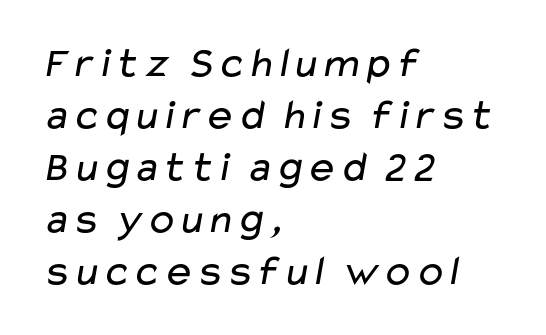
{"serif": "no", "bold": "no", "weight": "regular", "width": "wide", "stroke_contrast": "low", "x_height": "medium", "monospaced": "no", "underline": "no", "align": "left", "line_spacing_ratio": 1.21, "letter_spacing": "normal", "letter_spacing_em": 0.0, "glyph_px": 43}
